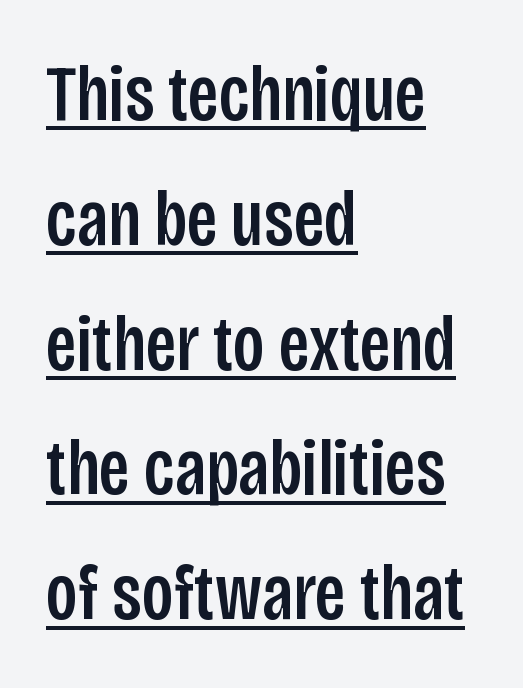
Q: Is the text italic (slanted)? A: No, it is upright.
Q: Is the typeface a serif or a sans-serif typeface? A: Sans-serif.
Q: Is the text underlined? A: Yes.
Q: How is the paragraph aligned? A: Left-aligned.
Q: Is the spacing between letters normal or unusually wide? A: Normal.
Q: Is the spacing between lines tight, normal or loose? A: Normal.
Q: Width (condensed, normal, or wide)? A: Condensed.
Q: Stroke contrast? A: Low.
Q: x-height? A: Large.
Q: Monospaced? A: No.
